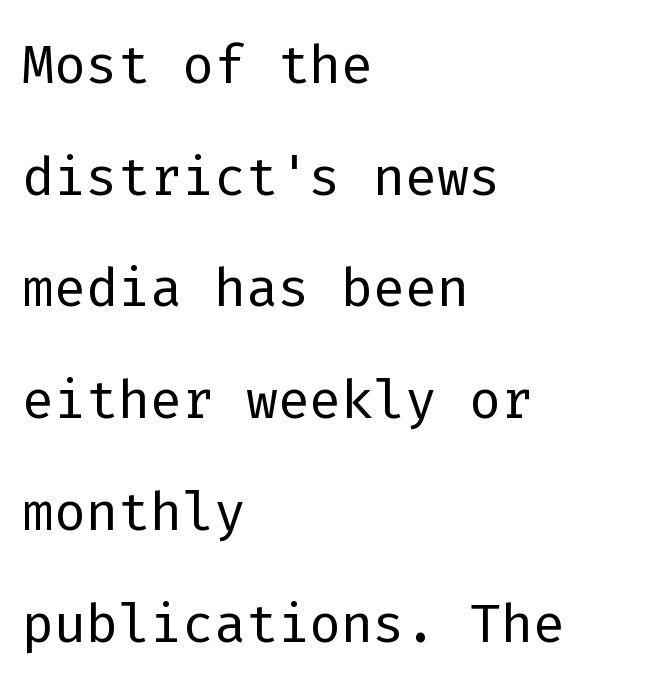
{"serif": "no", "italic": "no", "bold": "no", "weight": "light", "width": "normal", "stroke_contrast": "low", "x_height": "medium", "monospaced": "yes", "underline": "no", "align": "left", "line_spacing": "normal", "line_spacing_ratio": 1.49, "letter_spacing": "normal", "letter_spacing_em": 0.0, "glyph_px": 75}
